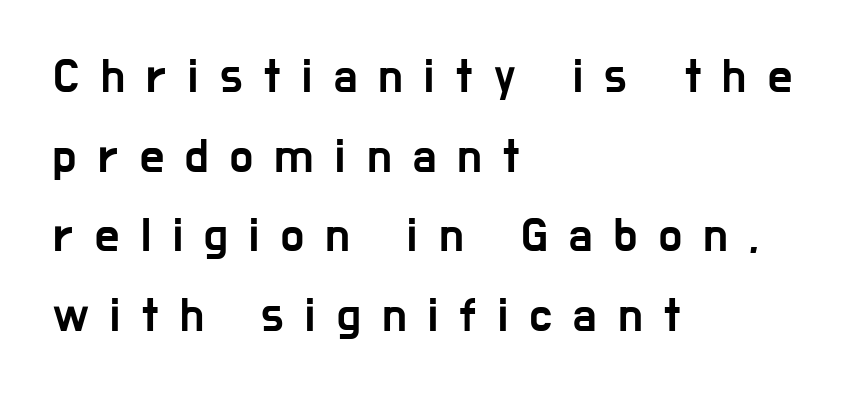
The image shows 48 px condensed sans-serif type, upright; set left-aligned, normal line spacing (1.66x), unusually wide letter spacing (+0.45 em), not underlined; low stroke contrast and a medium x-height.
